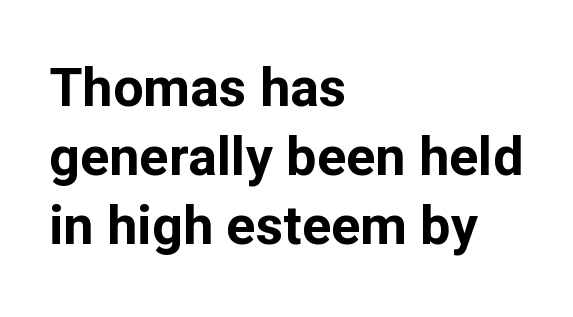
{"serif": "no", "italic": "no", "bold": "yes", "weight": "bold", "width": "normal", "stroke_contrast": "low", "x_height": "medium", "monospaced": "no", "underline": "no", "align": "left", "line_spacing": "normal", "line_spacing_ratio": 1.28, "letter_spacing": "normal", "letter_spacing_em": 0.0, "glyph_px": 54}
